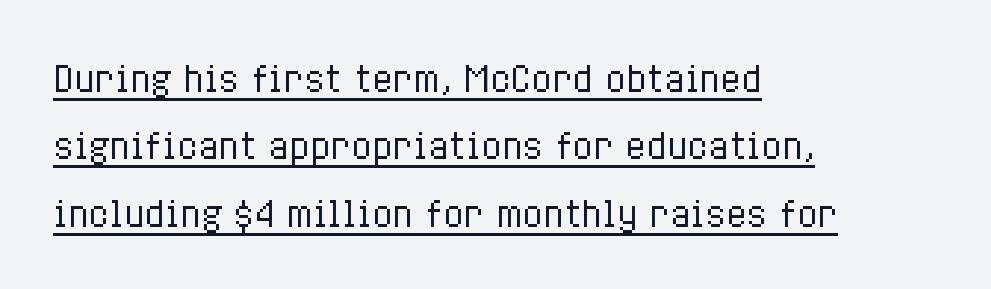
The image shows 34 px regular-weight, condensed type, upright; set left-aligned, loose line spacing (1.98x), normal letter spacing, underlined; low stroke contrast and a medium x-height.
